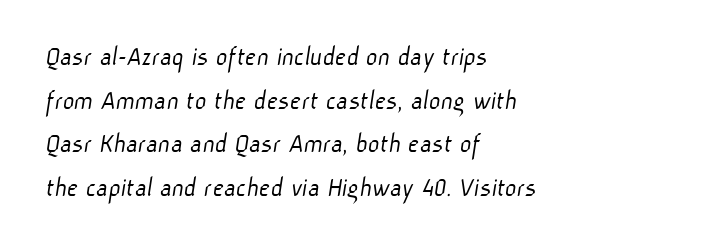
Underlining? Definitely not there. The rendering keeps characters at their native spacing. Each letter keeps its own natural width here, so spacing adapts to shape. The passage is arranged the way most books set body copy — flush left.
